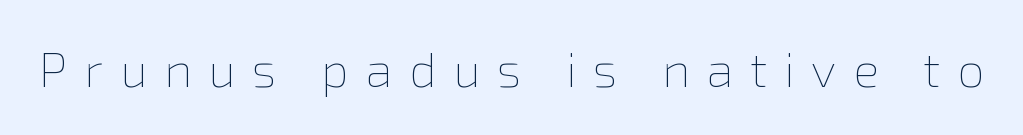
The passage shown is not bold in any degree. Character widths vary here, with narrow letters taking less room than wide ones. Someone cranked the tracking dial way up on this one. Posture: vertical. The area under the type is left untouched.
